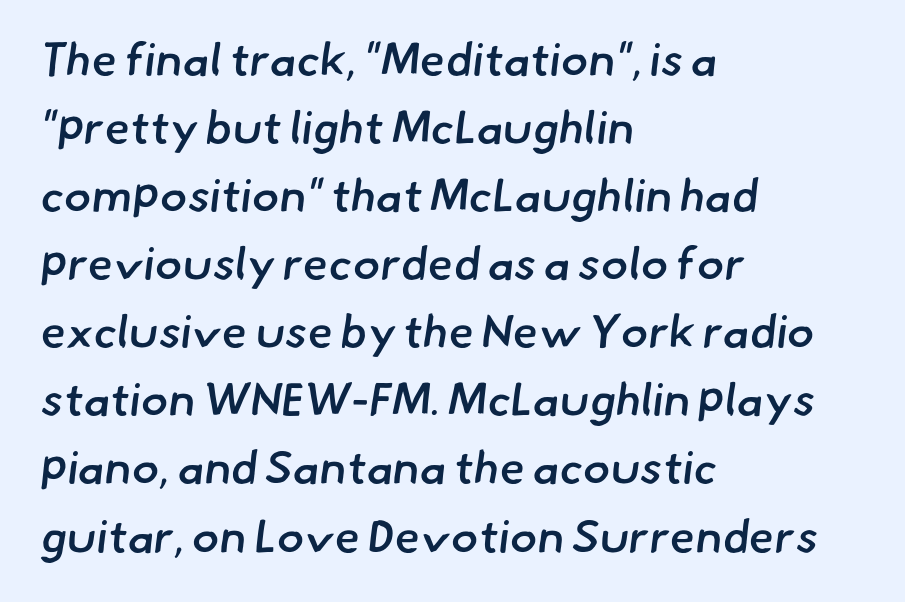
{"serif": "no", "bold": "semi", "weight": "semibold", "width": "normal", "stroke_contrast": "low", "x_height": "small", "monospaced": "no", "underline": "no", "align": "left", "line_spacing": "normal", "line_spacing_ratio": 1.48, "letter_spacing": "normal", "letter_spacing_em": 0.0, "glyph_px": 46}
